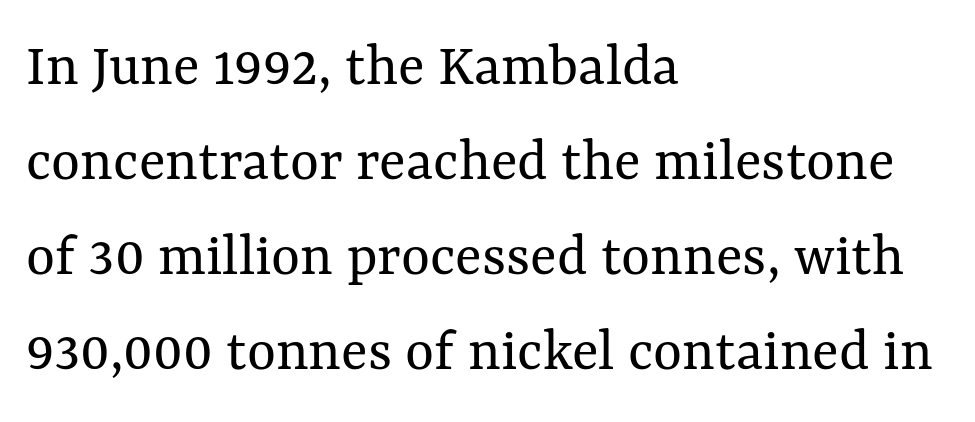
The image shows 62 px regular-weight type, upright; set left-aligned, normal line spacing (1.53x), normal letter spacing, not underlined; medium stroke contrast and a medium x-height.
